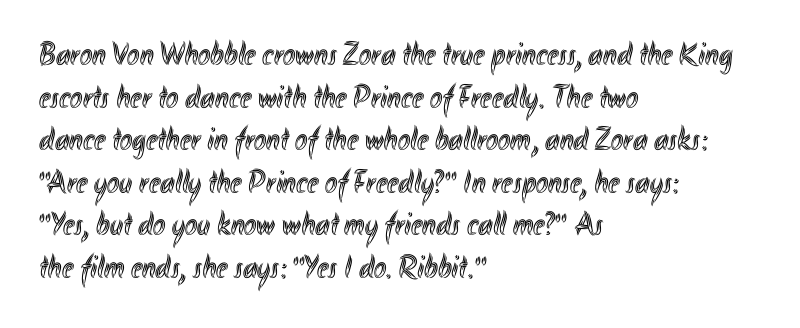
The image shows 33 px condensed type; set left-aligned, normal line spacing (1.29x), normal letter spacing, not underlined; a small x-height.
